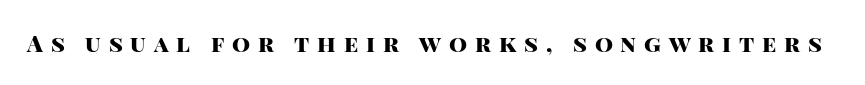
The image shows 23 px bold type, upright; set unusually wide letter spacing (+0.34 em), not underlined.
